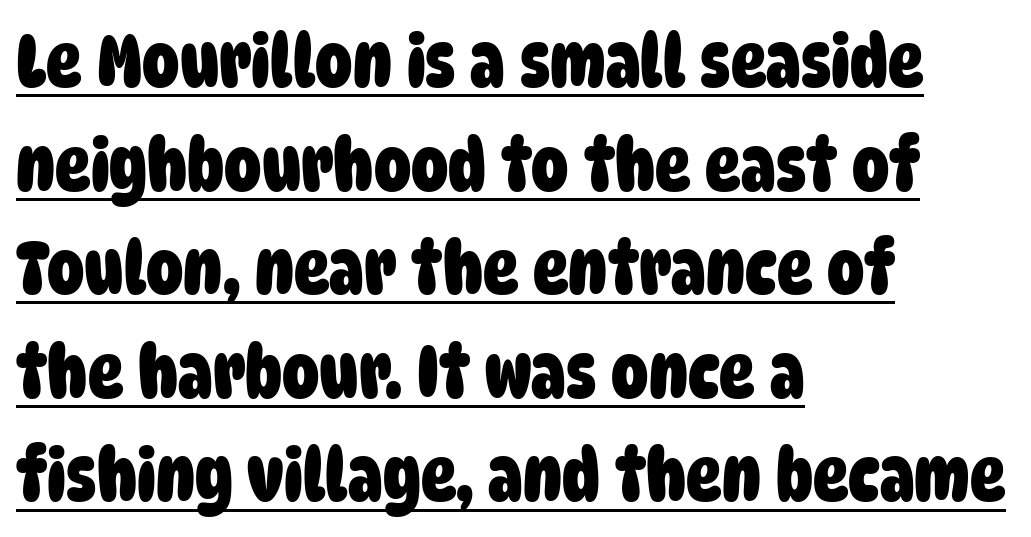
Q: Is the text bold? A: Yes.
Q: Is the typeface a serif or a sans-serif typeface? A: Sans-serif.
Q: Is the text underlined? A: Yes.
Q: How is the paragraph aligned? A: Left-aligned.
Q: Is the spacing between letters normal or unusually wide? A: Normal.
Q: Is the spacing between lines tight, normal or loose? A: Normal.
Q: Width (condensed, normal, or wide)? A: Condensed.
Q: Stroke contrast? A: Low.
Q: x-height? A: Large.
Q: Monospaced? A: No.
